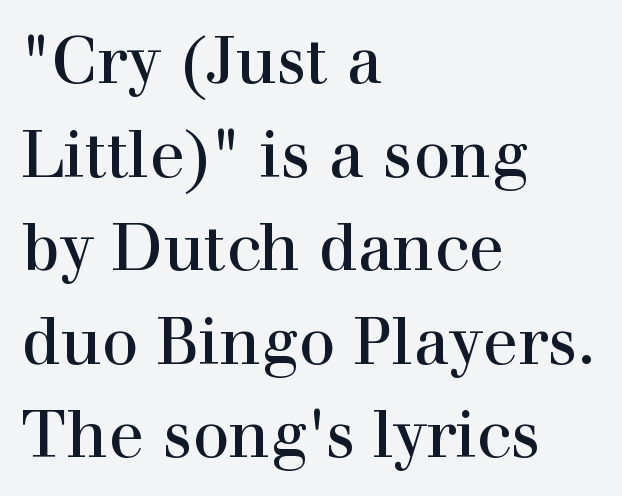
Q: Is the text italic (slanted)? A: No, it is upright.
Q: Is the typeface a serif or a sans-serif typeface? A: Serif.
Q: Is the text underlined? A: No.
Q: How is the paragraph aligned? A: Left-aligned.
Q: Is the spacing between letters normal or unusually wide? A: Normal.
Q: Is the spacing between lines tight, normal or loose? A: Normal.
Q: Width (condensed, normal, or wide)? A: Normal.
Q: x-height? A: Medium.
Q: Monospaced? A: No.
